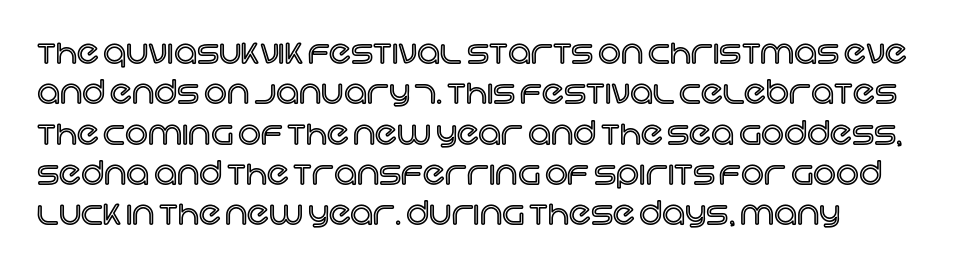
Honestly, the letter spacing is just normal — you wouldn't notice it. Normally led — the rows are evenly, conventionally spaced. Each letter keeps its own natural width here, so spacing adapts to shape. Vertical strokes here are truly vertical. The paragraph has a hard left edge and a soft right edge.
